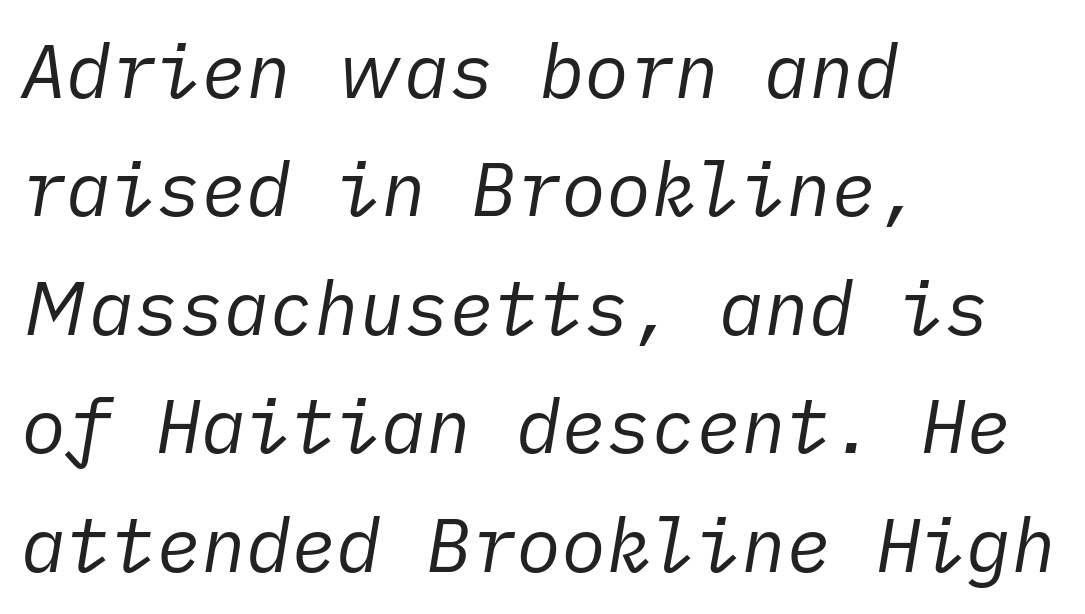
Decoration check: the copy has no underline. Regular leading. The lines in this sample share a left origin and differ only in where they stop. Letter spacing: default. On a weight scale, this lands at 450 or below. If you drew a line through each stem, it would be angled.
